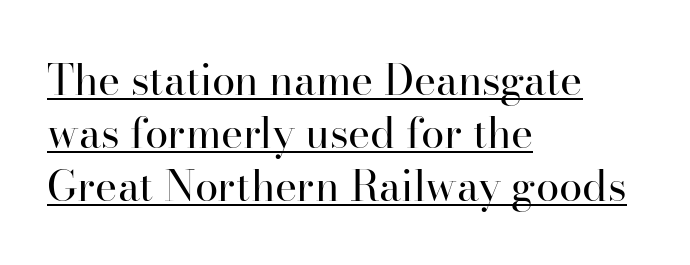
A normal amount of white space separates one row of letters from the next. Is the letter spacing exaggerated? No — it looks like the ordinary default. You can tell it's not italic because the verticals are truly vertical. Do the characters align in a grid? No, the font is proportional. Vertical stems look standard width or narrower in stroke. This is underlined copy, the kind a proofreader might mark for attention.
